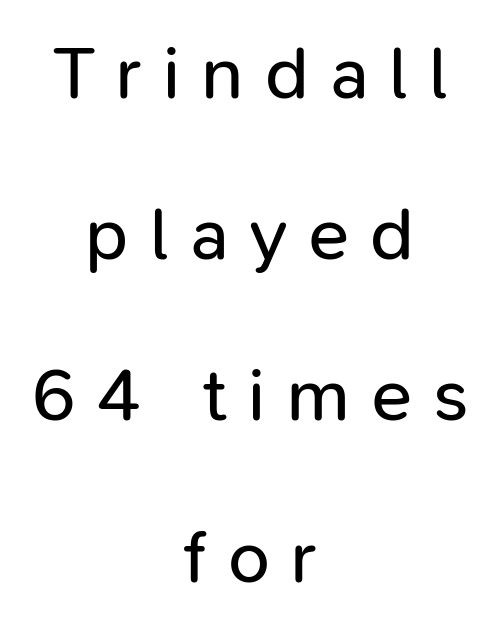
The image shows 75 px regular-weight sans-serif type, upright; set centered, loose line spacing (2.15x), unusually wide letter spacing (+0.28 em), not underlined; low stroke contrast and a medium x-height.
